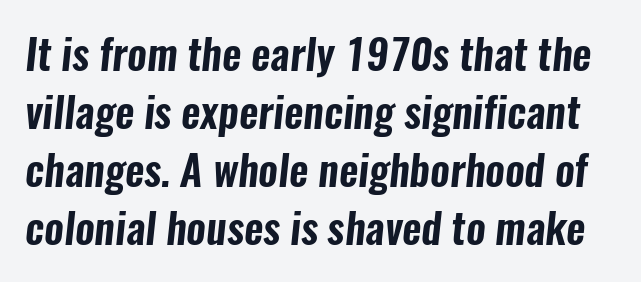
Q: Is the typeface a serif or a sans-serif typeface? A: Sans-serif.
Q: Is the text underlined? A: No.
Q: Is the spacing between letters normal or unusually wide? A: Normal.
Q: Is the spacing between lines tight, normal or loose? A: Normal.
Q: Width (condensed, normal, or wide)? A: Condensed.
Q: Stroke contrast? A: Low.
Q: x-height? A: Medium.
Q: Monospaced? A: No.
